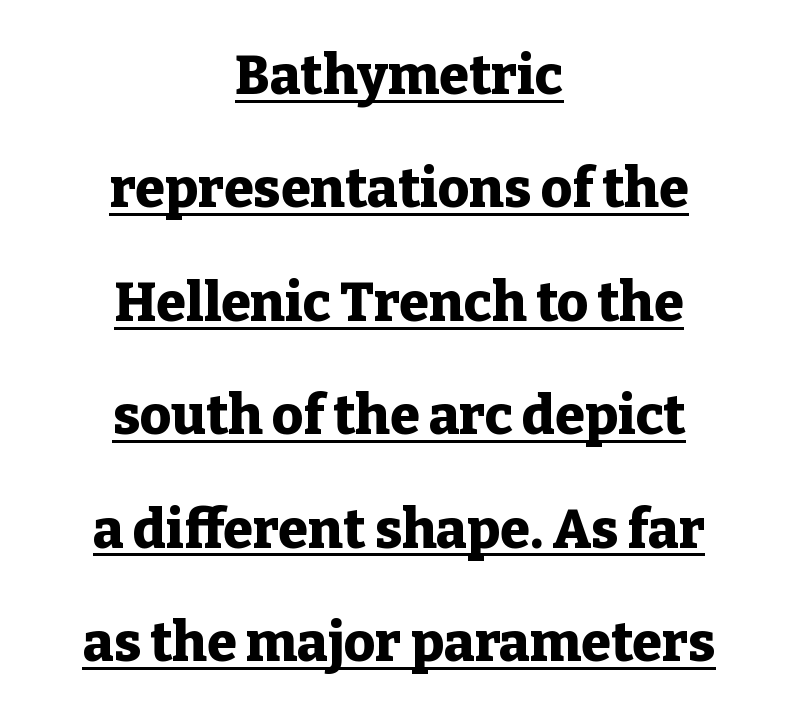
The image shows 54 px heavy serif type, upright; set centered, loose line spacing (2.1x), normal letter spacing, underlined; low stroke contrast and a medium x-height.
